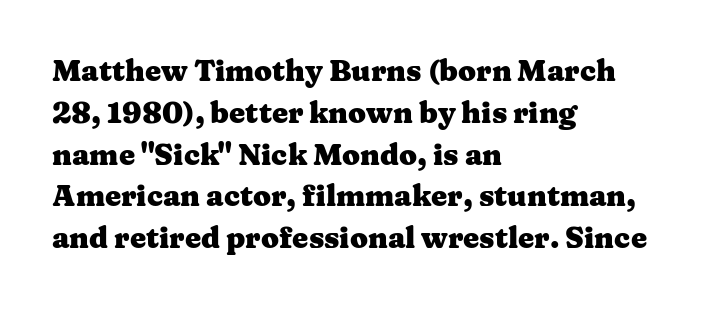
The image shows 29 px heavy, wide serif type, upright; set left-aligned, normal line spacing (1.44x), normal letter spacing, not underlined; medium stroke contrast and a medium x-height.
